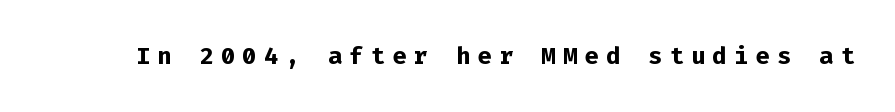
{"italic": "no", "bold": "yes", "underline": "no", "letter_spacing": "wide", "letter_spacing_em": 0.29, "glyph_px": 24}
